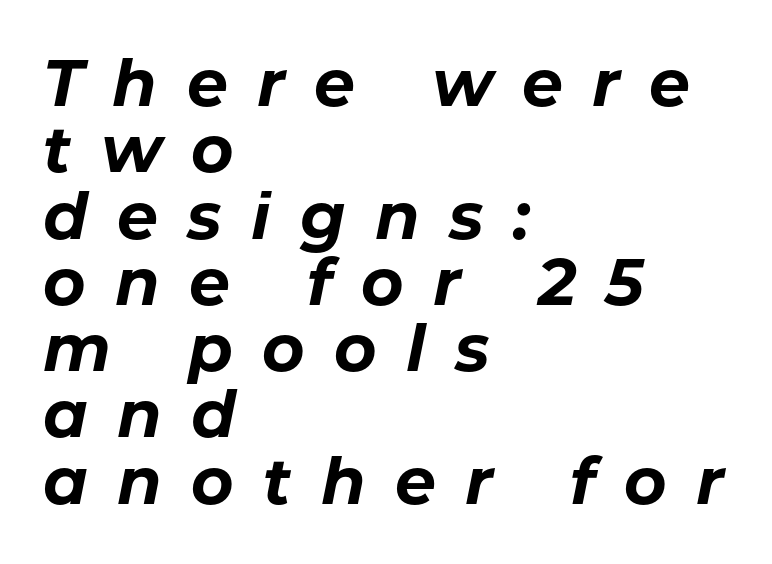
The image shows 65 px bold type, italic (leaning right); set left-aligned, tight line spacing (1.02x), unusually wide letter spacing (+0.45 em), not underlined; low stroke contrast and a medium x-height.
